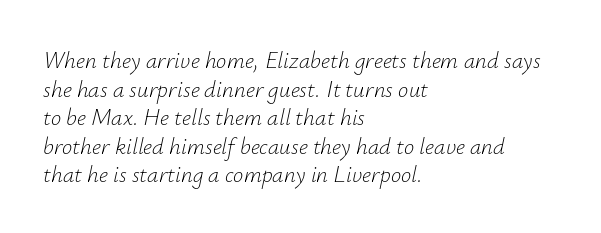
The ragged edge is on the right, which tells us the setting is flush left. Honestly, the letter spacing is just normal — you wouldn't notice it. The lettering tilts uniformly, giving the passage an italic look. A quiet, ordinary-to-light weight characterises the typeface. Anything drawn beneath the words? Only blank space.
